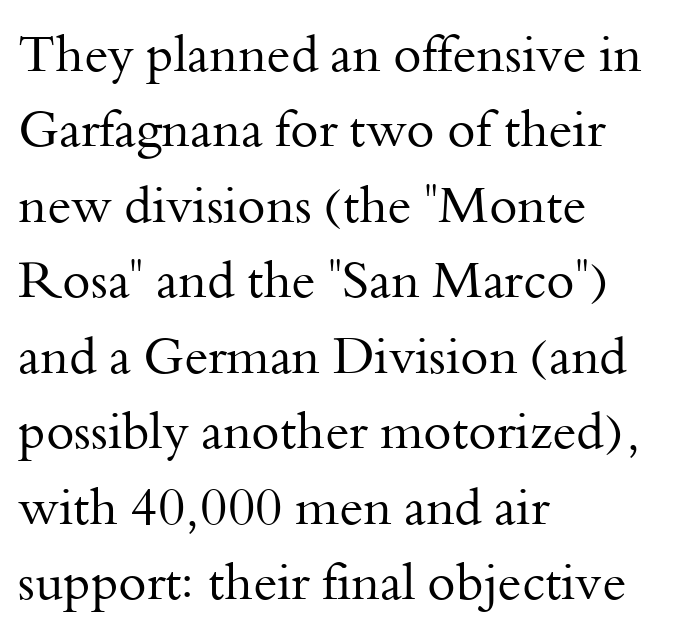
{"serif": "yes", "italic": "no", "bold": "no", "weight": "regular", "width": "normal", "stroke_contrast": "medium", "x_height": "small", "monospaced": "no", "underline": "no", "align": "left", "line_spacing": "normal", "line_spacing_ratio": 1.48, "letter_spacing": "normal", "letter_spacing_em": 0.0, "glyph_px": 51}
